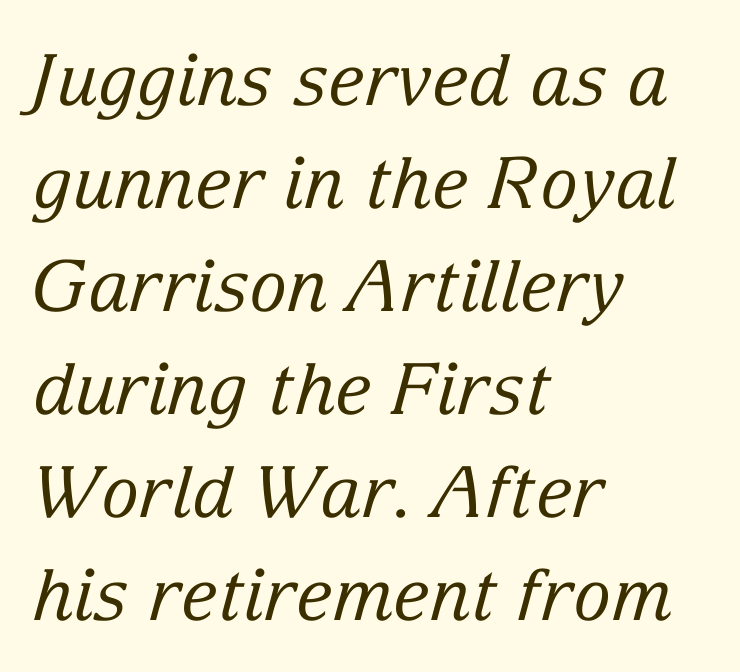
Q: Is the text bold? A: No.
Q: Is the text italic (slanted)? A: Yes, it leans right by about 15 degrees.
Q: Is the typeface a serif or a sans-serif typeface? A: Serif.
Q: Is the text underlined? A: No.
Q: How is the paragraph aligned? A: Left-aligned.
Q: Is the spacing between letters normal or unusually wide? A: Normal.
Q: Is the spacing between lines tight, normal or loose? A: Normal.
Q: Width (condensed, normal, or wide)? A: Normal.
Q: Stroke contrast? A: Low.
Q: x-height? A: Medium.
Q: Monospaced? A: No.
